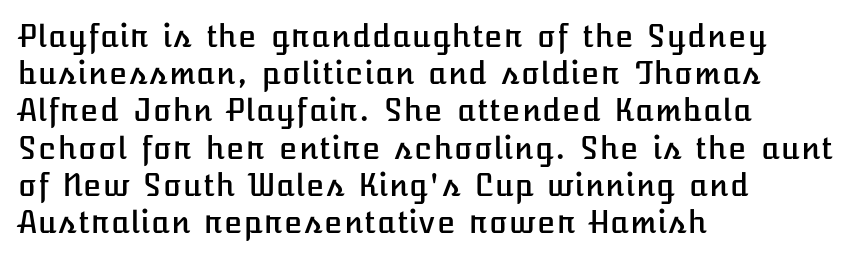
Q: Is the text italic (slanted)? A: No, it is upright.
Q: Is the text underlined? A: No.
Q: How is the paragraph aligned? A: Left-aligned.
Q: Is the spacing between letters normal or unusually wide? A: Normal.
Q: Width (condensed, normal, or wide)? A: Normal.
Q: Stroke contrast? A: Low.
Q: x-height? A: Medium.
